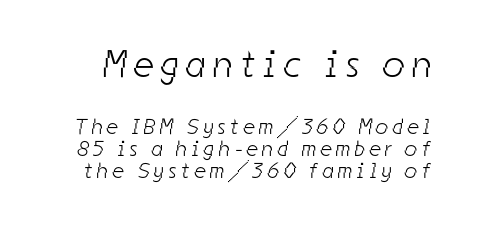
{"serif": "no", "bold": "no", "weight": "light", "width": "condensed", "stroke_contrast": "low", "x_height": "medium", "monospaced": "no", "underline": "no", "line_spacing": "tight", "line_spacing_ratio": 0.99, "letter_spacing": "wide", "letter_spacing_em": 0.21, "larger_block": "first", "size_ratio": 1.73, "glyph_px": 38}
